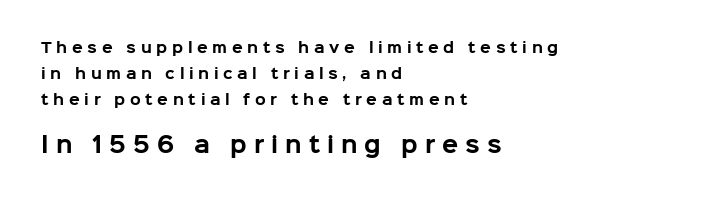
{"italic": "no", "bold": "yes", "underline": "no", "align": "left", "line_spacing_ratio": 1.85, "letter_spacing": "wide", "letter_spacing_em": 0.33, "larger_block": "second", "size_ratio": 1.5, "glyph_px": 21}
